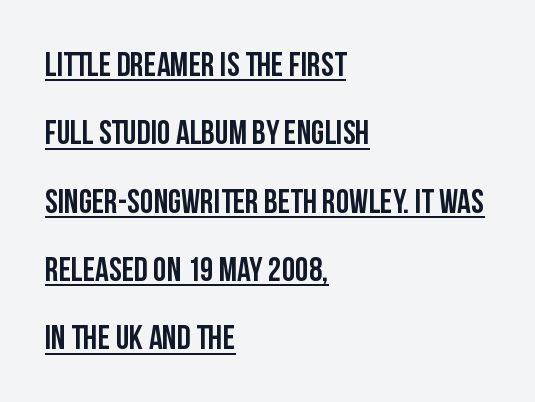
Q: Is the text italic (slanted)? A: No, it is upright.
Q: Is the typeface a serif or a sans-serif typeface? A: Sans-serif.
Q: Is the text underlined? A: Yes.
Q: How is the paragraph aligned? A: Left-aligned.
Q: Is the spacing between letters normal or unusually wide? A: Normal.
Q: Is the spacing between lines tight, normal or loose? A: Loose.
Q: Width (condensed, normal, or wide)? A: Condensed.
Q: Stroke contrast? A: Low.
Q: x-height? A: Large.
Q: Monospaced? A: No.
